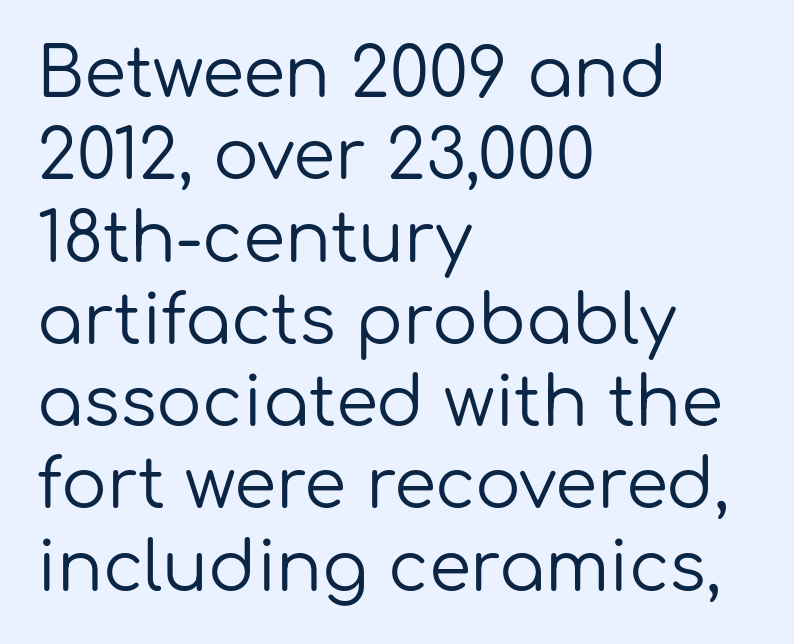
The image shows 68 px regular-weight sans-serif type, upright; set left-aligned, line spacing 1.21x, normal letter spacing, not underlined; low stroke contrast and a medium x-height.
